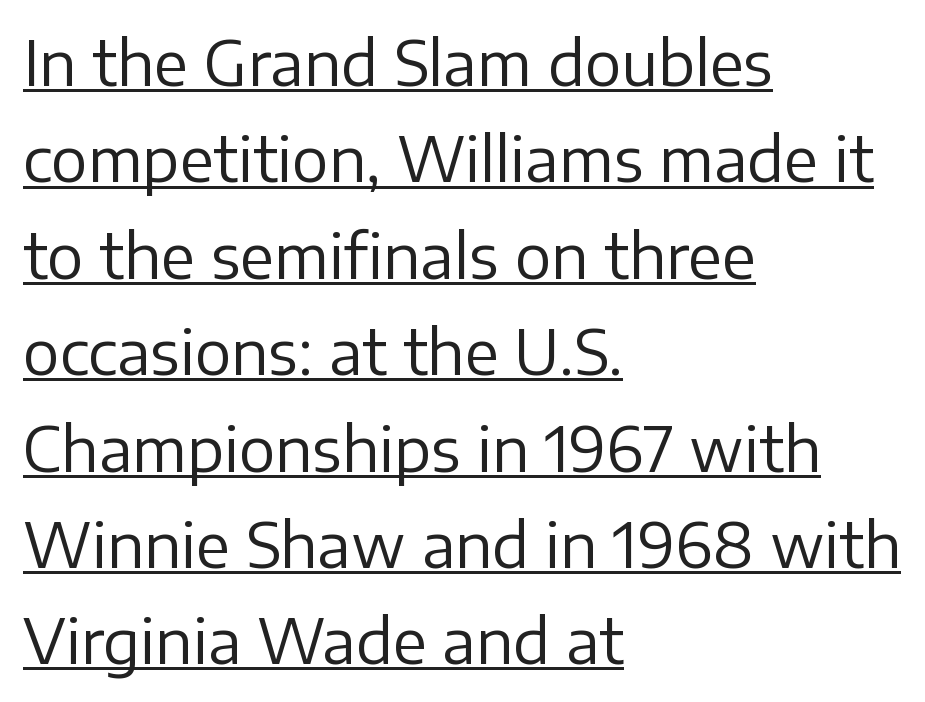
Tracking value appears to be zero — textbook default spacing. To sum up the face: it is a sans, with no serifs. A typesetter would call this proportional, since set widths differ per character. The lettering stays uniformly vertical, giving the passage a roman look. The lettering is marked with a stroke running underneath it.
